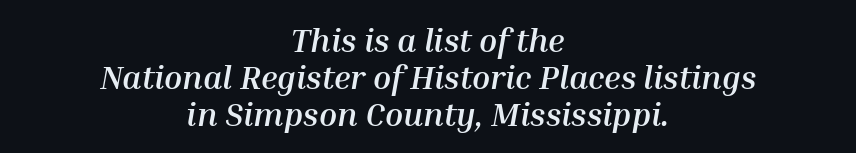
Vertically, the passage feels compressed, each row crowding the next. The passage is arranged like a title page — every line centered. The glyphs look as if they've been sheared to an angle. These lines are rendered in a variable-pitch font. Default kerning and tracking; the words read as compact shapes. Heavy, bold letterforms.
